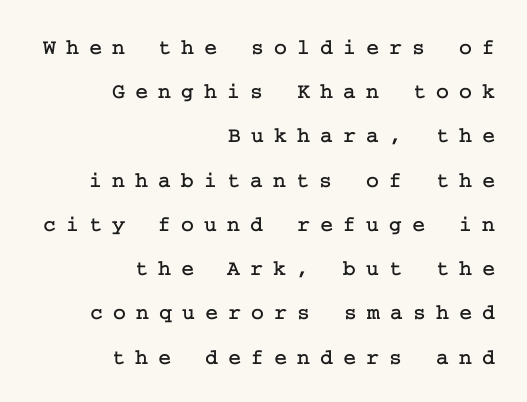
Any mark beneath the type? The region is blank. How would I describe the line gaps? Wide and relaxed. Students, note that the glyphs here are deliberately spaced far apart. The setting favours the right margin, as signatures and pull-quotes sometimes do. Unlike italic type, these characters show no tilt at all.
